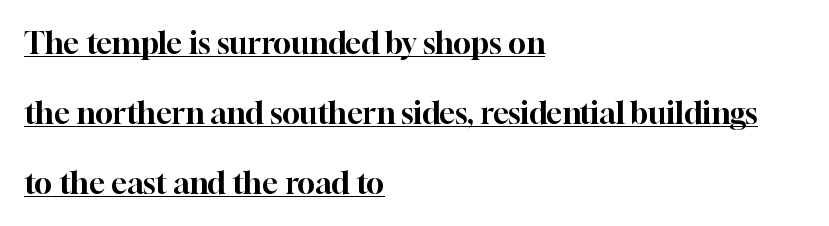
{"serif": "yes", "italic": "no", "width": "normal", "stroke_contrast": "high", "x_height": "medium", "monospaced": "no", "underline": "yes", "align": "left", "line_spacing": "loose", "line_spacing_ratio": 2.34, "letter_spacing": "normal", "letter_spacing_em": 0.0, "glyph_px": 30}
